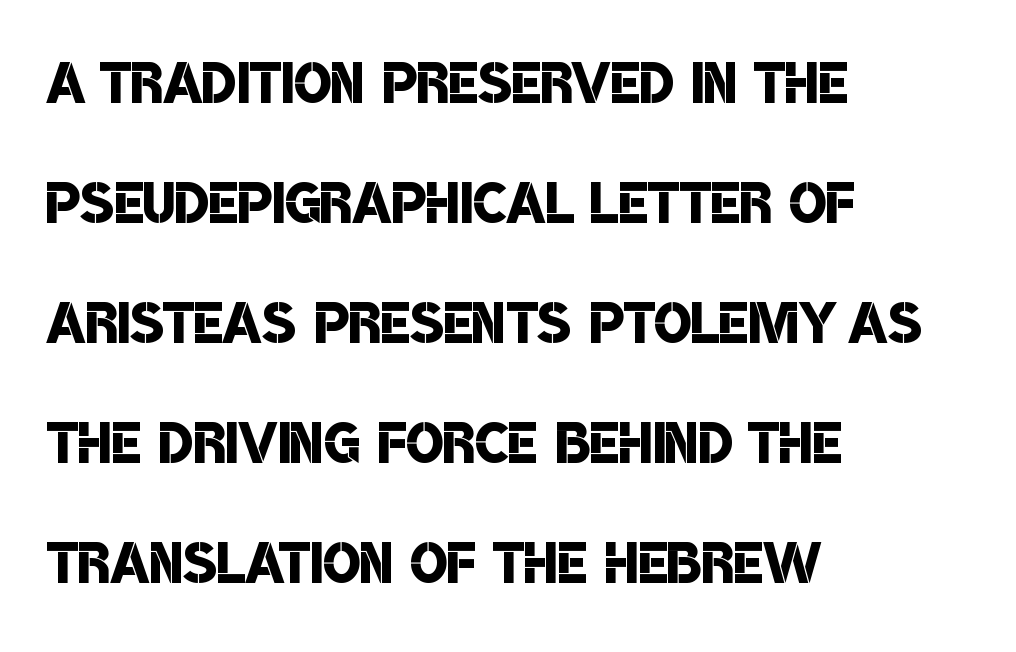
Q: Is the text bold? A: Semi-bold.
Q: Is the typeface a serif or a sans-serif typeface? A: Sans-serif.
Q: Is the text underlined? A: No.
Q: How is the paragraph aligned? A: Left-aligned.
Q: Is the spacing between letters normal or unusually wide? A: Normal.
Q: Is the spacing between lines tight, normal or loose? A: Normal.
Q: Width (condensed, normal, or wide)? A: Condensed.
Q: Stroke contrast? A: Low.
Q: x-height? A: Large.
Q: Monospaced? A: No.
